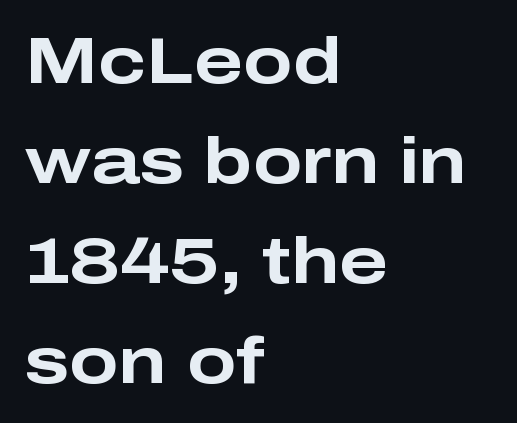
Q: Is the text bold? A: Yes.
Q: Is the text italic (slanted)? A: No, it is upright.
Q: Is the typeface a serif or a sans-serif typeface? A: Sans-serif.
Q: Is the text underlined? A: No.
Q: How is the paragraph aligned? A: Left-aligned.
Q: Is the spacing between letters normal or unusually wide? A: Normal.
Q: Is the spacing between lines tight, normal or loose? A: Normal.
Q: Width (condensed, normal, or wide)? A: Wide.
Q: Stroke contrast? A: Low.
Q: x-height? A: Medium.
Q: Monospaced? A: No.
